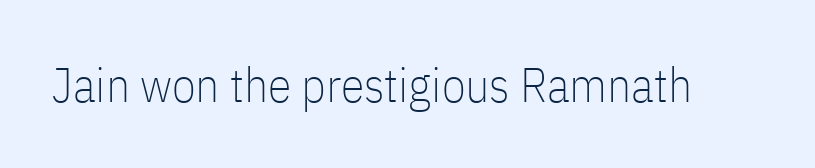
{"serif": "no", "italic": "no", "bold": "no", "weight": "thin", "width": "condensed", "stroke_contrast": "low", "x_height": "medium", "monospaced": "no", "underline": "no", "letter_spacing": "normal", "letter_spacing_em": 0.0, "glyph_px": 48}
